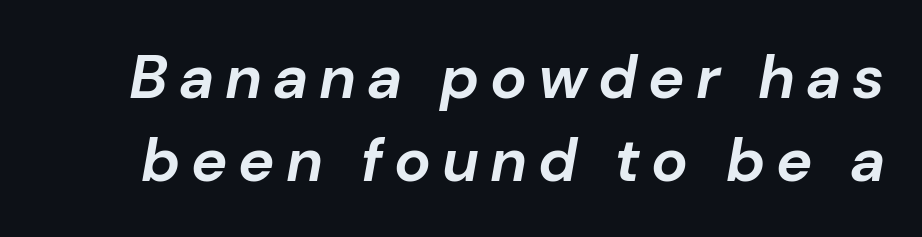
{"italic": "yes", "lean": "right", "slant_degrees": 10, "bold": "yes", "weight": "bold", "width": "normal", "stroke_contrast": "low", "x_height": "medium", "monospaced": "no", "underline": "no", "line_spacing": "normal", "line_spacing_ratio": 1.36, "glyph_px": 61}
